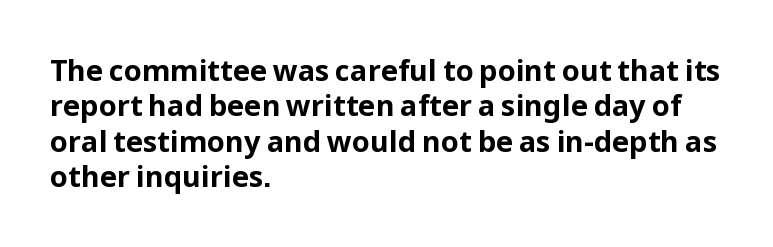
{"serif": "no", "italic": "no", "bold": "yes", "weight": "bold", "width": "normal", "stroke_contrast": "low", "x_height": "medium", "monospaced": "no", "underline": "no", "align": "left", "line_spacing_ratio": 1.22, "letter_spacing": "normal", "letter_spacing_em": 0.0, "glyph_px": 29}
